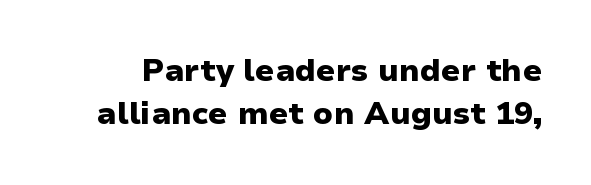
{"serif": "no", "italic": "no", "bold": "yes", "weight": "heavy", "width": "normal", "stroke_contrast": "low", "x_height": "medium", "monospaced": "no", "underline": "no", "line_spacing": "normal", "line_spacing_ratio": 1.4, "letter_spacing": "normal", "letter_spacing_em": 0.0, "glyph_px": 31}
